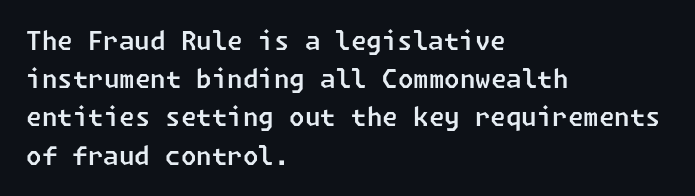
The image shows 25 px text type; set left-aligned, normal line spacing (1.53x), normal letter spacing, not underlined.
